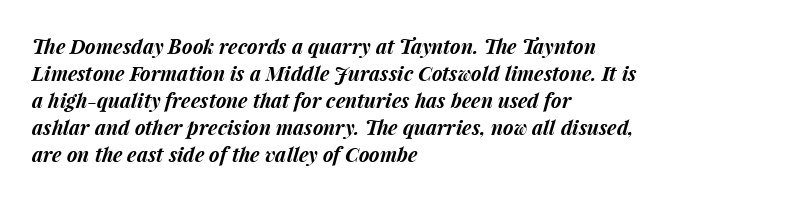
These lines sit exactly where default settings would place them. Stroke thickness is high; the sample reads as a true bold. A clean baseline with only descenders dipping below it. Tracking value appears to be zero — textbook default spacing. The ragged edge is on the right, which tells us the setting is flush left.
